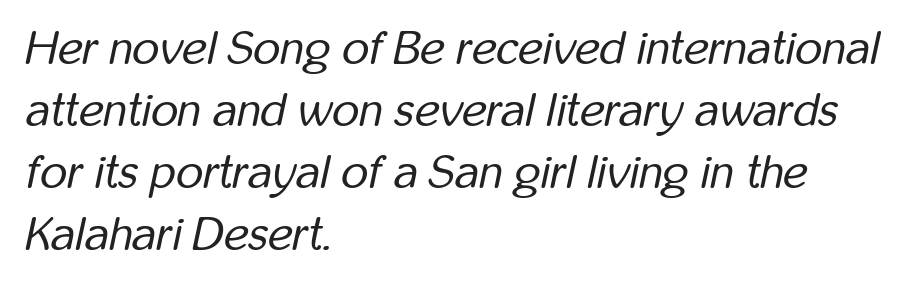
Q: Is the text bold? A: No.
Q: Is the text italic (slanted)? A: Yes, it leans right by about 12 degrees.
Q: Is the text underlined? A: No.
Q: How is the paragraph aligned? A: Left-aligned.
Q: Is the spacing between letters normal or unusually wide? A: Normal.
Q: Is the spacing between lines tight, normal or loose? A: Normal.
Q: Width (condensed, normal, or wide)? A: Condensed.
Q: Stroke contrast? A: Low.
Q: x-height? A: Medium.
Q: Monospaced? A: No.
